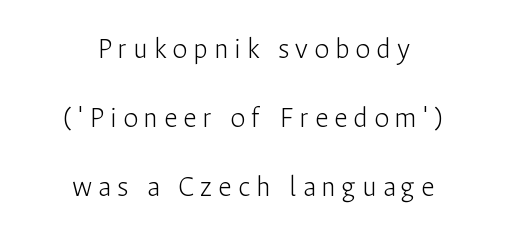
{"serif": "no", "italic": "no", "bold": "no", "weight": "light", "width": "normal", "stroke_contrast": "low", "x_height": "medium", "monospaced": "no", "underline": "no", "align": "center", "line_spacing": "loose", "line_spacing_ratio": 2.3, "letter_spacing": "wide", "letter_spacing_em": 0.2, "glyph_px": 30}
